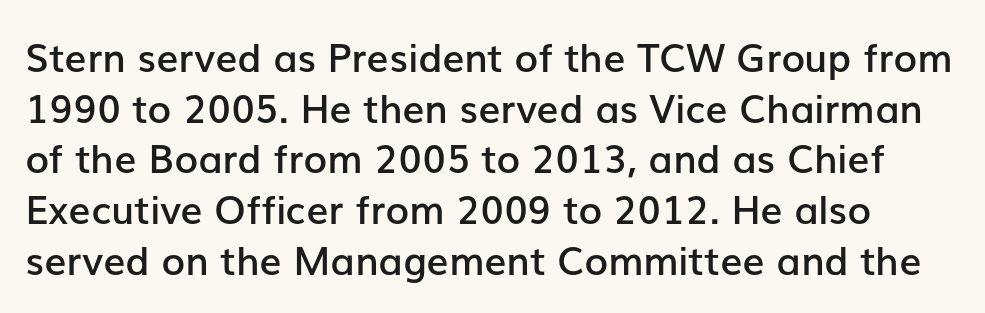
The image shows 39 px semibold sans-serif type, upright; set normal line spacing (1.3x), normal letter spacing, not underlined; low stroke contrast and a medium x-height.
